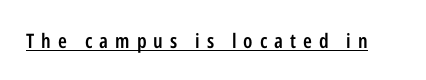
Vertical strokes here are truly vertical. The rendering uses the underline text-decoration. Is the letter spacing exaggerated? Yes — the characters are pushed far apart. Heft: intermediate — a semibold.
